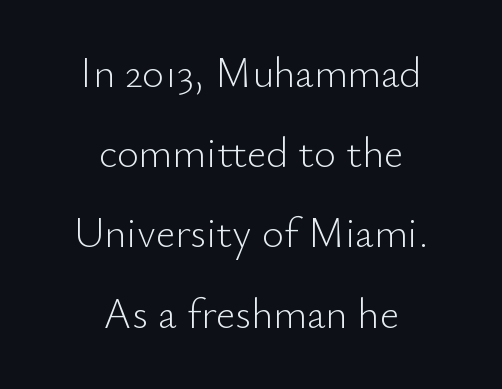
These lines are rendered in a variable-pitch font. Are there feet on the stems? There aren't — it's a sans. A typesetter would call this zero additional tracking. The letters look calm and open, with moderate or lighter stems. Italic? Not at all — the glyphs are vertical. Leftover space on each line is divided equally before and after the words.
